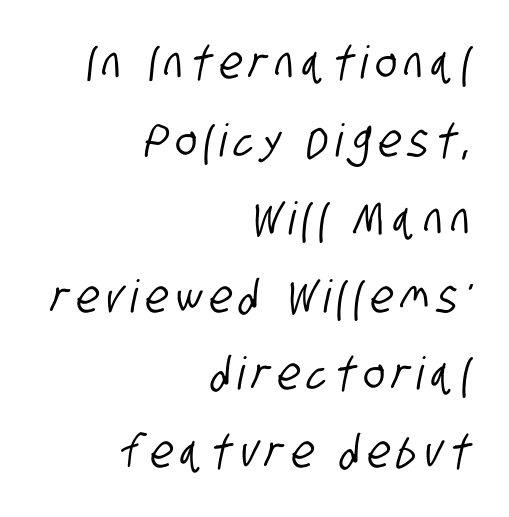
{"serif": "no", "width": "condensed", "stroke_contrast": "low", "x_height": "large", "monospaced": "no", "underline": "no", "align": "right", "line_spacing_ratio": 1.73, "glyph_px": 45}
